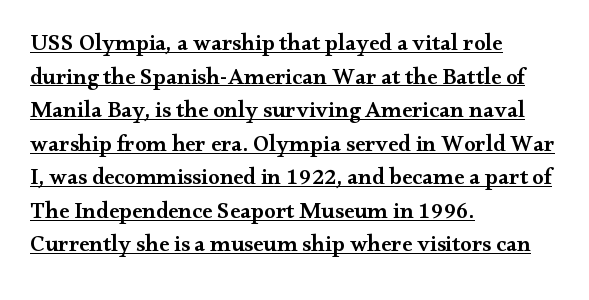
{"italic": "no", "bold": "semi", "underline": "yes", "align": "left", "line_spacing": "normal", "line_spacing_ratio": 1.46, "letter_spacing": "normal", "letter_spacing_em": 0.0, "glyph_px": 23}
